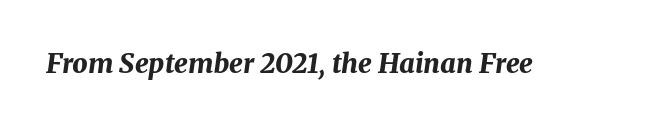
{"italic": "yes", "lean": "right", "slant_degrees": 8, "bold": "yes", "underline": "no", "letter_spacing": "normal", "letter_spacing_em": 0.0, "glyph_px": 27}
